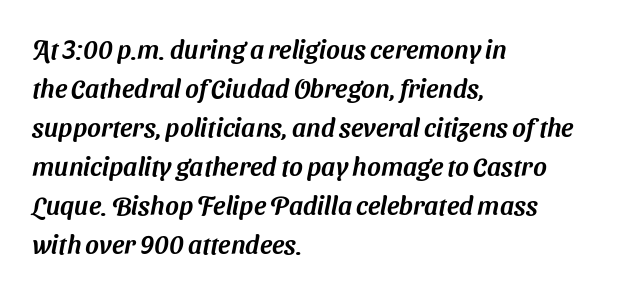
Q: Is the text underlined? A: No.
Q: How is the paragraph aligned? A: Left-aligned.
Q: Is the spacing between letters normal or unusually wide? A: Normal.
Q: Is the spacing between lines tight, normal or loose? A: Normal.
